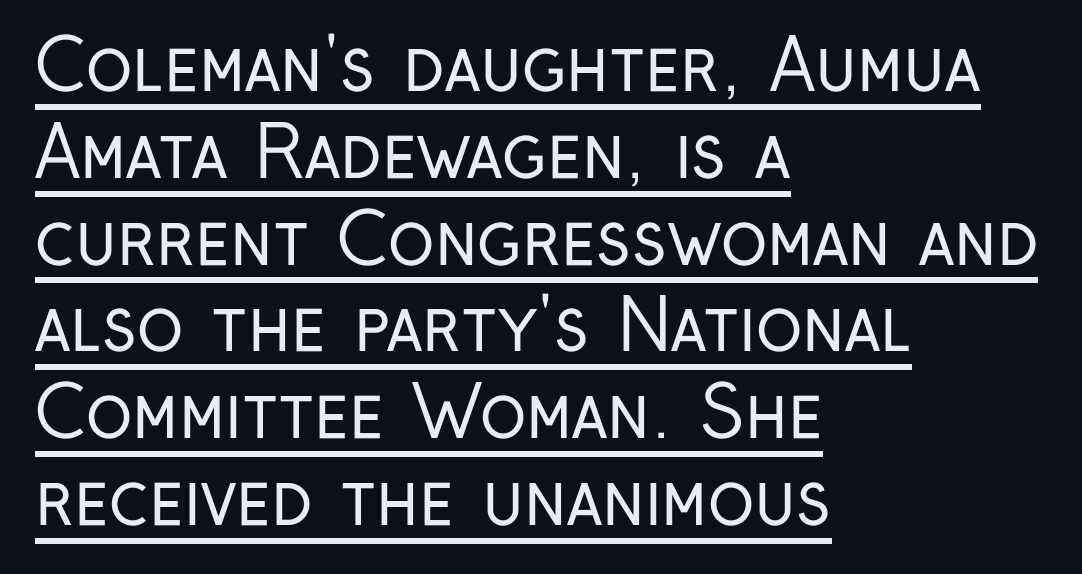
{"serif": "no", "italic": "no", "bold": "no", "weight": "regular", "width": "condensed", "stroke_contrast": "low", "x_height": "medium", "monospaced": "no", "underline": "yes", "align": "left", "line_spacing_ratio": 1.24, "letter_spacing": "normal", "letter_spacing_em": 0.0, "glyph_px": 70}
